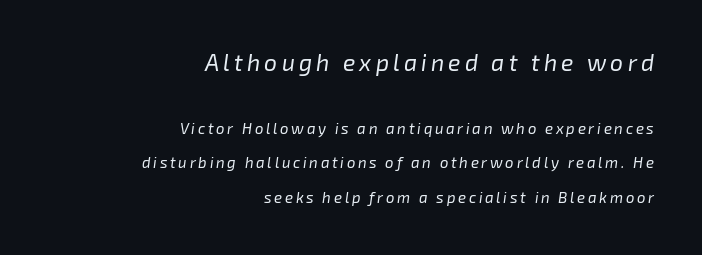
Q: Is the text bold? A: No.
Q: Is the text italic (slanted)? A: Yes, it leans right by about 8 degrees.
Q: Is the text underlined? A: No.
Q: How is the paragraph aligned? A: Right-aligned.
Q: Is the spacing between lines tight, normal or loose? A: Loose.
Q: Which block of text is set in a larger size, the first (top) or the second (bottom)? A: The first (top) one.
